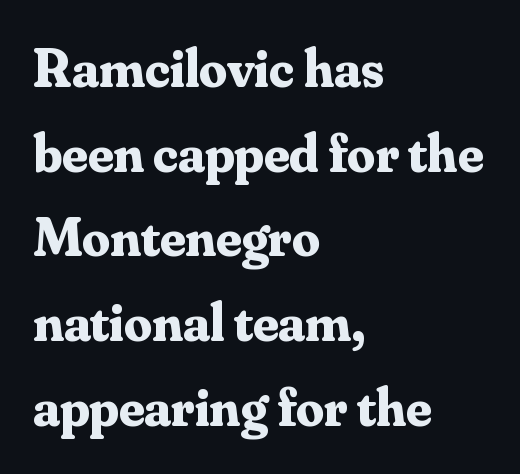
{"serif": "yes", "italic": "no", "bold": "yes", "weight": "bold", "width": "normal", "stroke_contrast": "medium", "x_height": "small", "monospaced": "no", "underline": "no", "align": "left", "line_spacing": "normal", "line_spacing_ratio": 1.54, "letter_spacing": "normal", "letter_spacing_em": 0.0, "glyph_px": 55}
